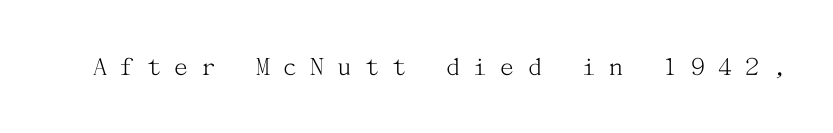
Q: Is the text bold? A: No.
Q: Is the text italic (slanted)? A: No, it is upright.
Q: Is the typeface a serif or a sans-serif typeface? A: Serif.
Q: Is the text underlined? A: No.
Q: Is the spacing between letters normal or unusually wide? A: Unusually wide.
Q: Width (condensed, normal, or wide)? A: Normal.
Q: Stroke contrast? A: Medium.
Q: x-height? A: Medium.
